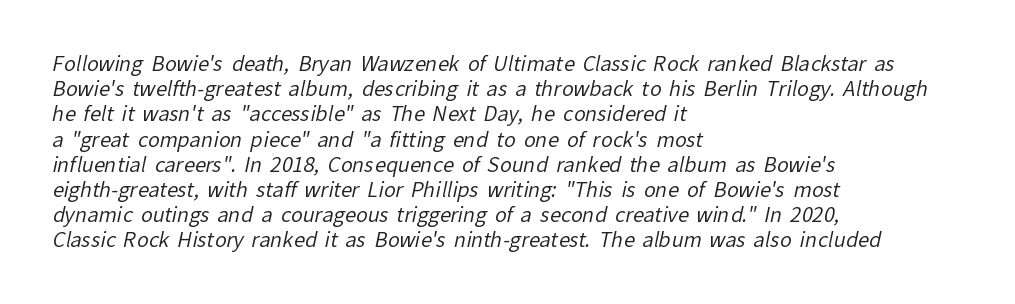
Q: Is the text bold? A: No.
Q: Is the text underlined? A: No.
Q: How is the paragraph aligned? A: Left-aligned.
Q: Is the spacing between letters normal or unusually wide? A: Normal.
Q: Is the spacing between lines tight, normal or loose? A: Normal.
